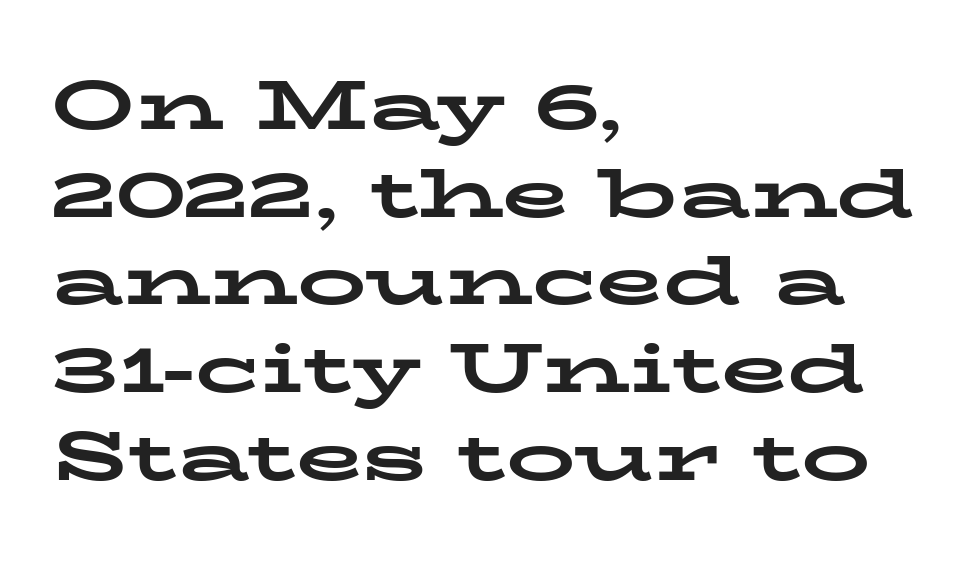
Q: Is the text bold? A: Yes.
Q: Is the text italic (slanted)? A: No, it is upright.
Q: Is the typeface a serif or a sans-serif typeface? A: Serif.
Q: Is the text underlined? A: No.
Q: How is the paragraph aligned? A: Left-aligned.
Q: Is the spacing between letters normal or unusually wide? A: Normal.
Q: Is the spacing between lines tight, normal or loose? A: Normal.
Q: Width (condensed, normal, or wide)? A: Wide.
Q: Stroke contrast? A: Low.
Q: x-height? A: Medium.
Q: Monospaced? A: No.
